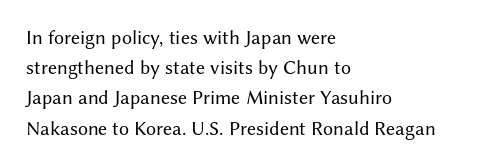
Q: Is the text bold? A: No.
Q: Is the text italic (slanted)? A: No, it is upright.
Q: Is the text underlined? A: No.
Q: How is the paragraph aligned? A: Left-aligned.
Q: Is the spacing between letters normal or unusually wide? A: Normal.
Q: Is the spacing between lines tight, normal or loose? A: Normal.
